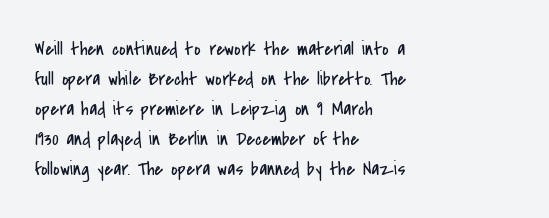
Q: Is the text bold? A: No.
Q: Is the text italic (slanted)? A: No, it is upright.
Q: Is the text underlined? A: No.
Q: How is the paragraph aligned? A: Left-aligned.
Q: Is the spacing between letters normal or unusually wide? A: Normal.
Q: Is the spacing between lines tight, normal or loose? A: Normal.
